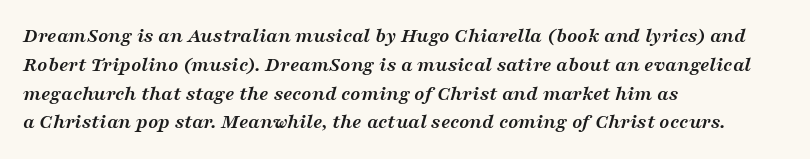
The image shows 21 px bold type, italic (leaning right); set left-aligned, normal line spacing (1.37x), normal letter spacing, not underlined.
